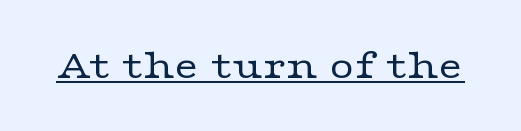
{"serif": "yes", "italic": "no", "bold": "no", "weight": "regular", "width": "wide", "stroke_contrast": "low", "x_height": "medium", "monospaced": "no", "underline": "yes", "letter_spacing": "normal", "letter_spacing_em": 0.0, "glyph_px": 43}
